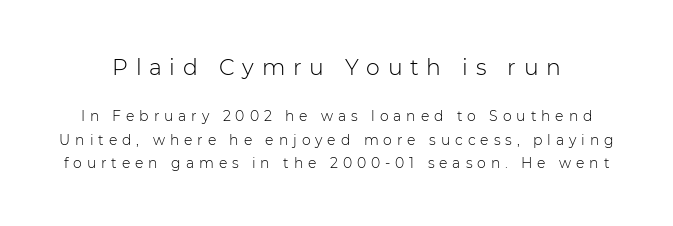
The image shows 22 px text type, upright; set normal line spacing (1.67x), unusually wide letter spacing (+0.35 em), not underlined; the first (top) block is 1.57x larger.
